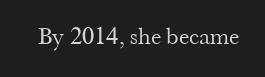
Q: Is the text bold? A: No.
Q: Is the text italic (slanted)? A: No, it is upright.
Q: Is the text underlined? A: No.
Q: Is the spacing between letters normal or unusually wide? A: Normal.
